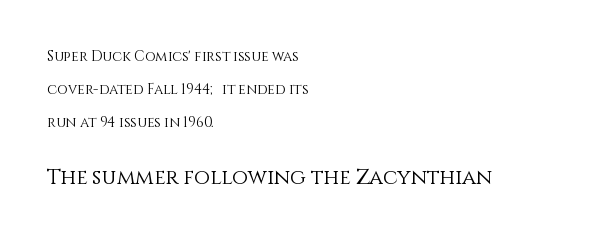
{"italic": "no", "bold": "no", "underline": "no", "align": "left", "line_spacing": "loose", "line_spacing_ratio": 2.36, "letter_spacing": "normal", "letter_spacing_em": 0.0, "larger_block": "second", "size_ratio": 1.5, "glyph_px": 21}
